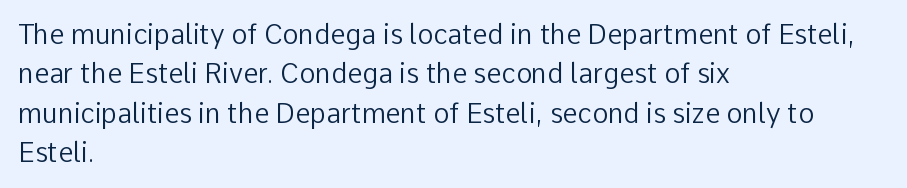
The image shows 27 px text type, upright; set left-aligned, normal line spacing (1.46x), normal letter spacing, not underlined.
